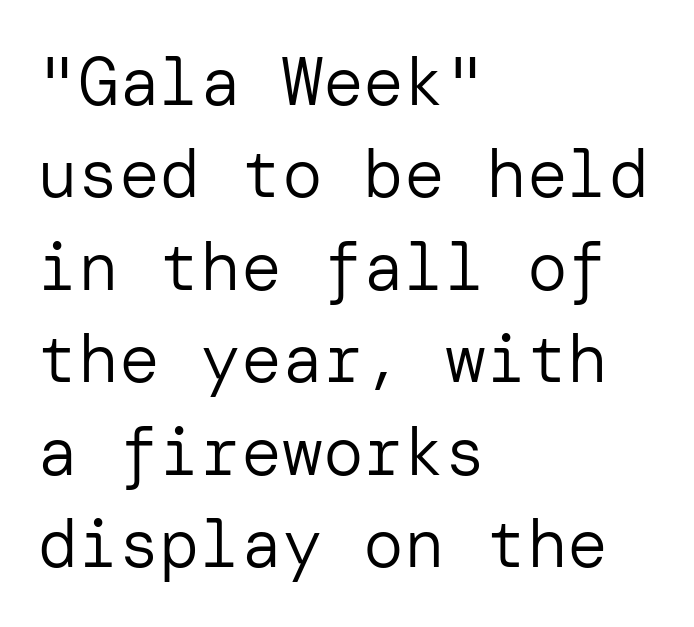
The image shows 68 px regular-weight sans-serif type, upright; set left-aligned, normal line spacing (1.36x), normal letter spacing, not underlined; low stroke contrast and a medium x-height.
